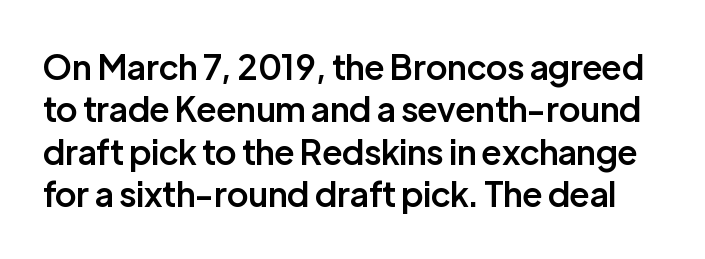
{"serif": "no", "italic": "no", "bold": "semi", "weight": "semibold", "width": "normal", "stroke_contrast": "low", "x_height": "medium", "monospaced": "no", "underline": "no", "line_spacing": "normal", "line_spacing_ratio": 1.25, "letter_spacing": "normal", "letter_spacing_em": 0.0, "glyph_px": 34}
